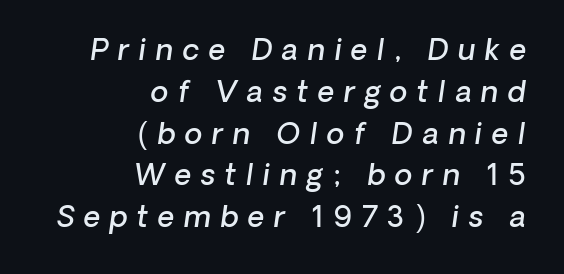
{"italic": "yes", "lean": "right", "slant_degrees": 8, "bold": "semi", "weight": "semibold", "width": "normal", "stroke_contrast": "low", "x_height": "medium", "monospaced": "no", "underline": "no", "align": "right", "line_spacing": "normal", "line_spacing_ratio": 1.44, "letter_spacing": "wide", "letter_spacing_em": 0.33, "glyph_px": 29}
